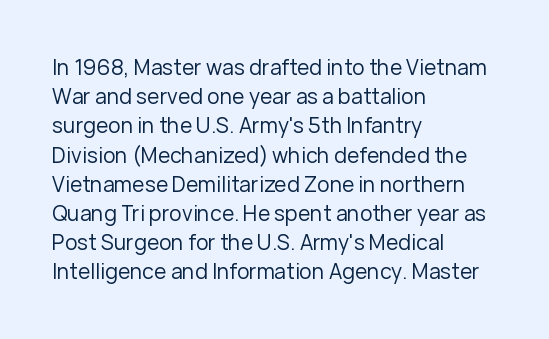
Q: Is the text bold? A: No.
Q: Is the text italic (slanted)? A: No, it is upright.
Q: Is the text underlined? A: No.
Q: How is the paragraph aligned? A: Left-aligned.
Q: Is the spacing between letters normal or unusually wide? A: Normal.
Q: Is the spacing between lines tight, normal or loose? A: Normal.
